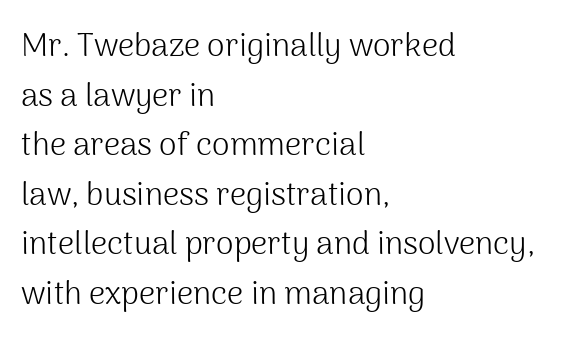
The image shows 32 px light sans-serif type, upright; set left-aligned, normal line spacing (1.55x), normal letter spacing, not underlined; medium stroke contrast and a medium x-height.
